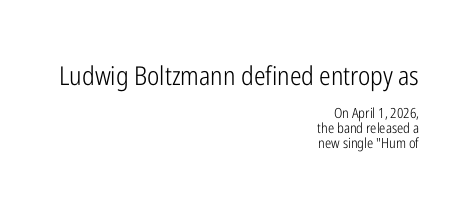
Horizontally, the lines are justified to the trailing edge only. No letter is thick-stroked: the sample isn't bold. If you drew a line through each stem, it would be perfectly vertical. Honestly, the letter spacing is just normal — you wouldn't notice it. You get the large type first, then a drop to smaller type.
